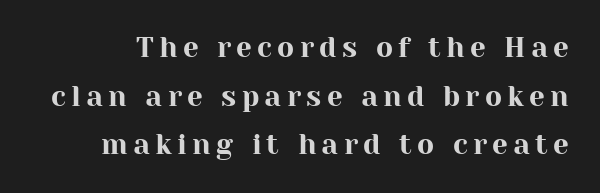
Q: Is the text italic (slanted)? A: No, it is upright.
Q: Is the typeface a serif or a sans-serif typeface? A: Serif.
Q: Is the text underlined? A: No.
Q: Width (condensed, normal, or wide)? A: Normal.
Q: Stroke contrast? A: High.
Q: x-height? A: Medium.
Q: Monospaced? A: No.
